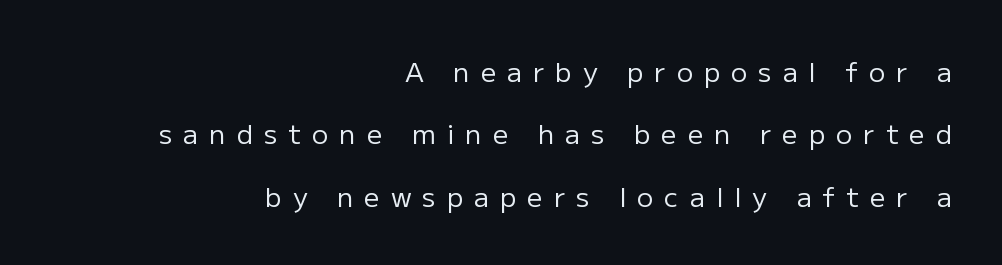
The image shows 27 px text type, upright; set right-aligned, loose line spacing (2.31x), unusually wide letter spacing (+0.41 em), not underlined.
